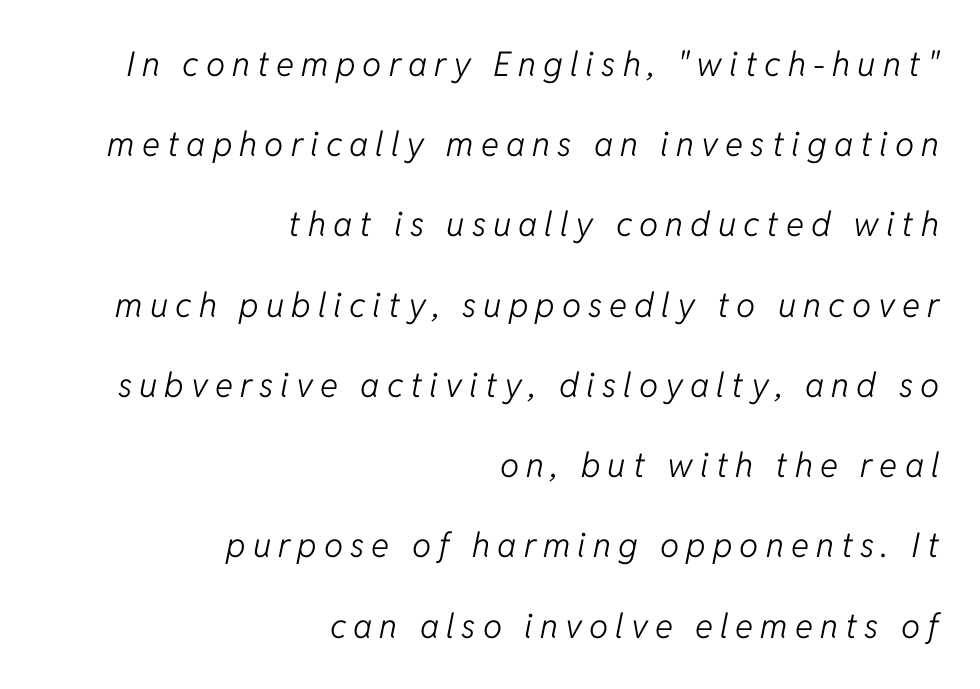
A quiet, ordinary-to-light weight characterises the typeface. These lines stand farther apart than default settings would place them. Designer's note — italics engaged. Each letter keeps its own natural width here, so spacing adapts to shape. Each line ends at the same right margin while the left side varies. The passage shown has open, widely tracked lettering throughout.
